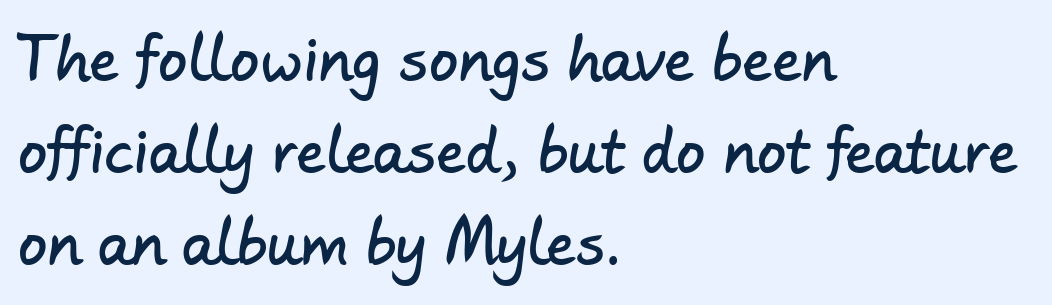
The image shows 58 px sans-serif type; set left-aligned, normal line spacing (1.59x), normal letter spacing, not underlined; low stroke contrast and a small x-height.
